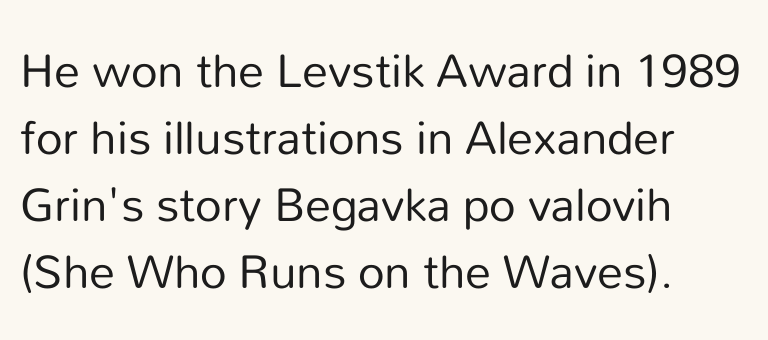
Q: Is the text bold? A: No.
Q: Is the text italic (slanted)? A: No, it is upright.
Q: Is the typeface a serif or a sans-serif typeface? A: Sans-serif.
Q: Is the text underlined? A: No.
Q: How is the paragraph aligned? A: Left-aligned.
Q: Is the spacing between letters normal or unusually wide? A: Normal.
Q: Is the spacing between lines tight, normal or loose? A: Normal.
Q: Width (condensed, normal, or wide)? A: Normal.
Q: Stroke contrast? A: Low.
Q: x-height? A: Medium.
Q: Monospaced? A: No.
